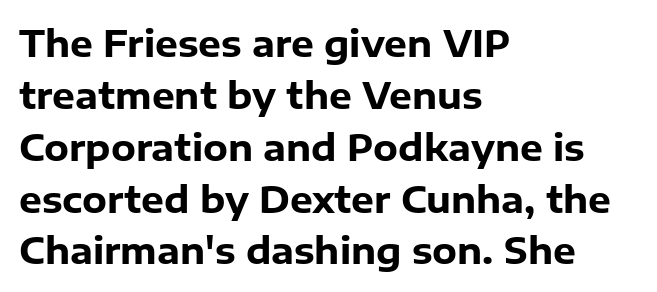
Compared with an ordinary text face, these strokes are far heavier — a full bold. Honestly, the row spacing looks completely unremarkable. Grotesque or geometric, the face here clearly has no serifs. Quick note: underline off. The face used here is rendered with its standard letterfit. Horizontally, the lines are justified to the leading edge only.
